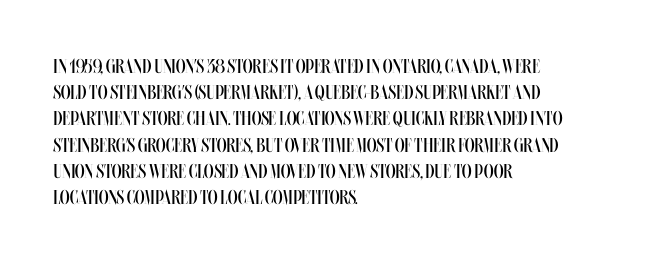
The image shows 20 px text type, upright; set left-aligned, normal line spacing (1.31x), normal letter spacing, not underlined.
